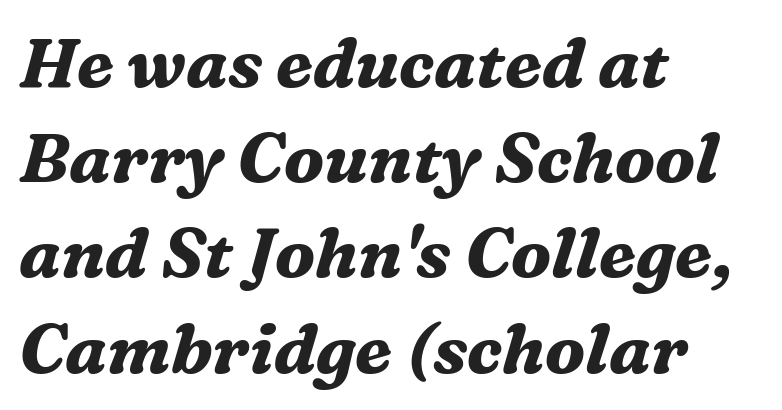
The image shows 69 px bold serif type, italic (leaning right); set left-aligned, normal line spacing (1.38x), normal letter spacing, not underlined; medium stroke contrast and a medium x-height.
